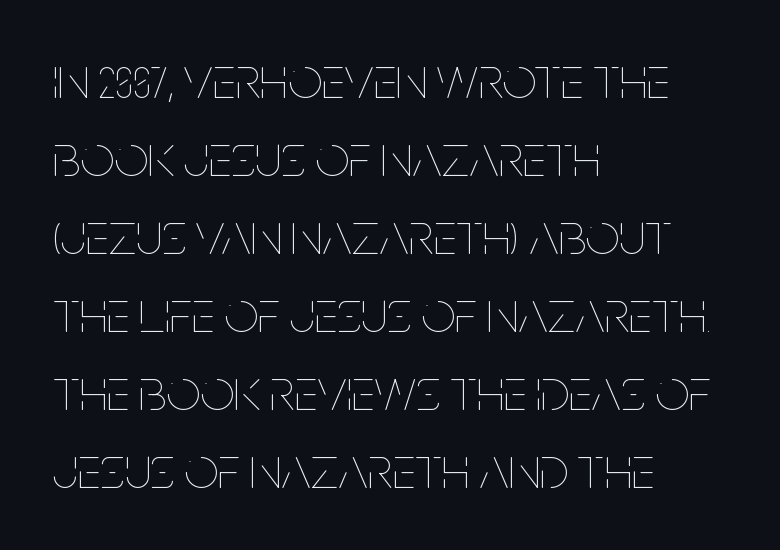
{"italic": "no", "bold": "no", "weight": "thin", "width": "condensed", "stroke_contrast": "low", "x_height": "large", "monospaced": "no", "underline": "no", "align": "left", "line_spacing": "normal", "line_spacing_ratio": 1.3, "letter_spacing": "normal", "letter_spacing_em": 0.0, "glyph_px": 60}
